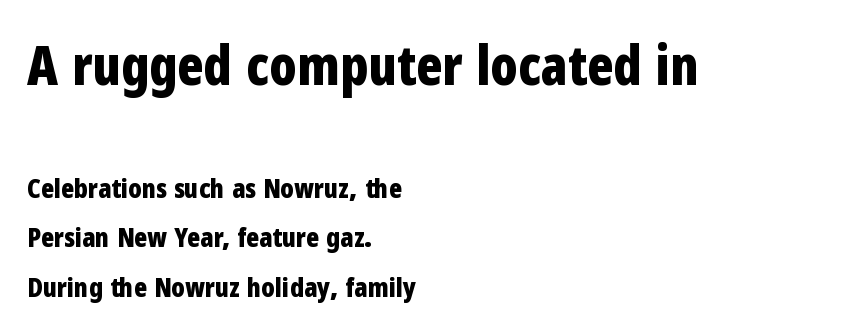
{"serif": "no", "italic": "no", "bold": "yes", "weight": "bold", "width": "condensed", "stroke_contrast": "low", "x_height": "medium", "monospaced": "no", "underline": "no", "align": "left", "line_spacing_ratio": 1.83, "letter_spacing": "normal", "letter_spacing_em": 0.0, "larger_block": "first", "size_ratio": 2.0, "glyph_px": 54}
